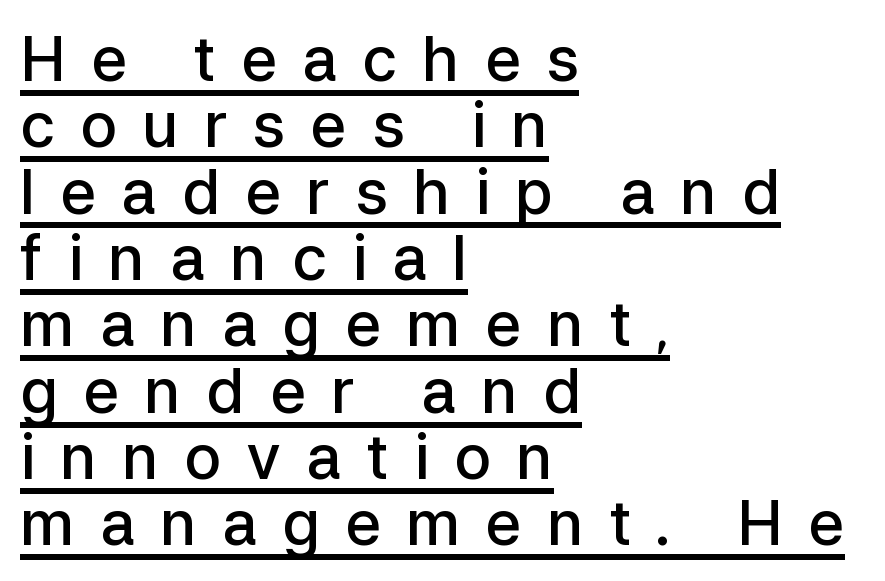
{"serif": "no", "italic": "no", "bold": "semi", "weight": "semibold", "width": "normal", "stroke_contrast": "low", "x_height": "medium", "monospaced": "no", "underline": "yes", "align": "left", "line_spacing": "tight", "line_spacing_ratio": 1.07, "letter_spacing": "wide", "letter_spacing_em": 0.4, "glyph_px": 62}
